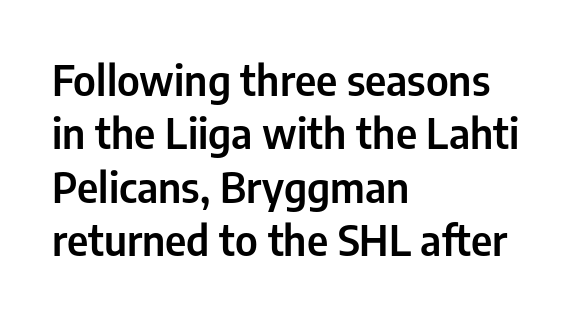
Q: Is the text italic (slanted)? A: No, it is upright.
Q: Is the typeface a serif or a sans-serif typeface? A: Sans-serif.
Q: Is the text underlined? A: No.
Q: How is the paragraph aligned? A: Left-aligned.
Q: Is the spacing between letters normal or unusually wide? A: Normal.
Q: Is the spacing between lines tight, normal or loose? A: Normal.
Q: Width (condensed, normal, or wide)? A: Condensed.
Q: Stroke contrast? A: Low.
Q: x-height? A: Medium.
Q: Monospaced? A: No.
